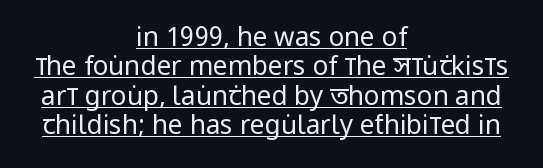
Compared with undecorated copy, this sample adds a rule below the words. The specimen reads as upright at a glance. Quick note: interline space is minimal. The type is set solid horizontally, with unmodified tracking. Both edges are ragged and mirror each other, which tells us the setting is centered. The weight would be labelled regular, book, light, or lighter still.
